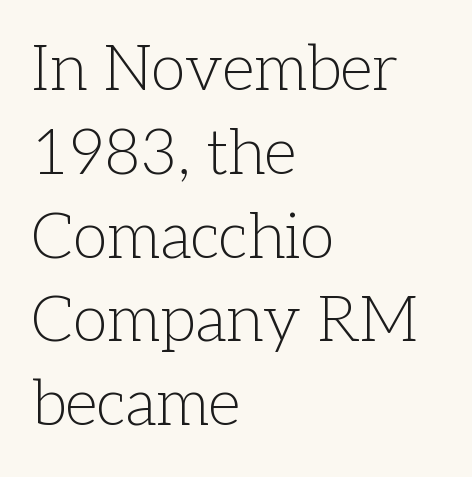
The image shows 63 px light serif type, upright; set left-aligned, normal line spacing (1.33x), normal letter spacing, not underlined; low stroke contrast and a medium x-height.
